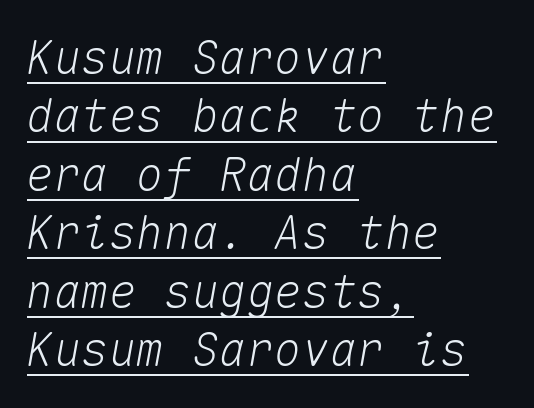
{"italic": "yes", "lean": "right", "slant_degrees": 10, "width": "normal", "stroke_contrast": "medium", "x_height": "medium", "monospaced": "yes", "underline": "yes", "align": "left", "line_spacing": "normal", "line_spacing_ratio": 1.27, "letter_spacing": "normal", "letter_spacing_em": 0.0, "glyph_px": 46}
